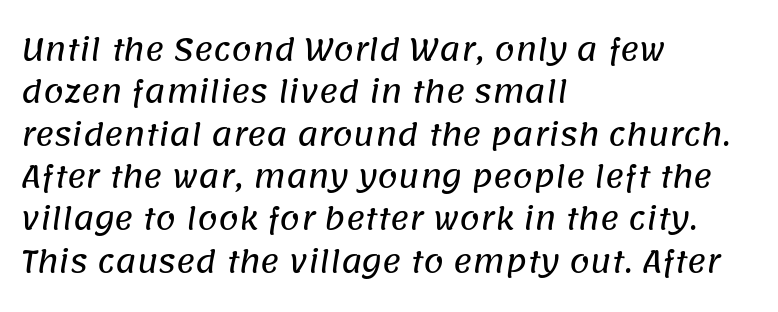
The image shows 29 px sans-serif type; set left-aligned, normal line spacing (1.46x), normal letter spacing, not underlined; low stroke contrast and a large x-height.
